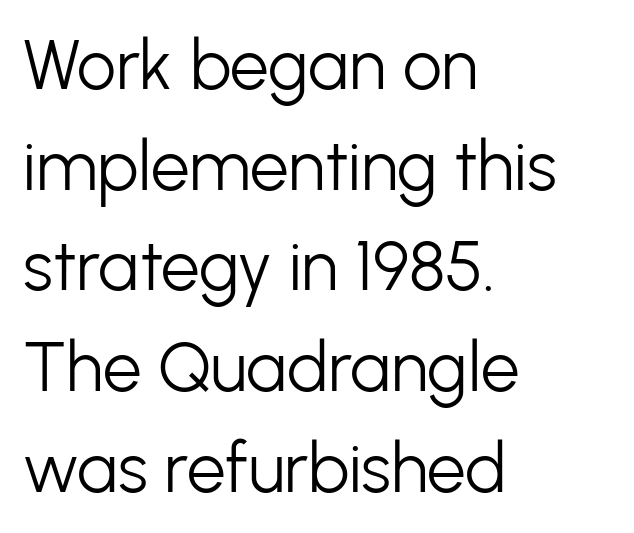
Q: Is the text bold? A: No.
Q: Is the text italic (slanted)? A: No, it is upright.
Q: Is the typeface a serif or a sans-serif typeface? A: Sans-serif.
Q: Is the text underlined? A: No.
Q: How is the paragraph aligned? A: Left-aligned.
Q: Is the spacing between letters normal or unusually wide? A: Normal.
Q: Is the spacing between lines tight, normal or loose? A: Normal.
Q: Width (condensed, normal, or wide)? A: Normal.
Q: Stroke contrast? A: Low.
Q: x-height? A: Medium.
Q: Monospaced? A: No.
